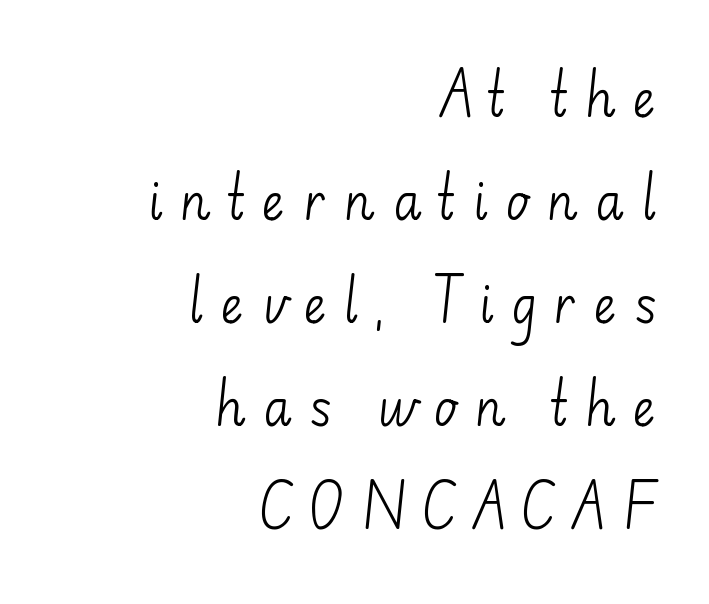
{"serif": "no", "bold": "no", "weight": "light", "width": "normal", "stroke_contrast": "low", "x_height": "small", "monospaced": "no", "underline": "no", "align": "right", "line_spacing": "loose", "line_spacing_ratio": 2.1, "letter_spacing": "wide", "letter_spacing_em": 0.34, "glyph_px": 49}
